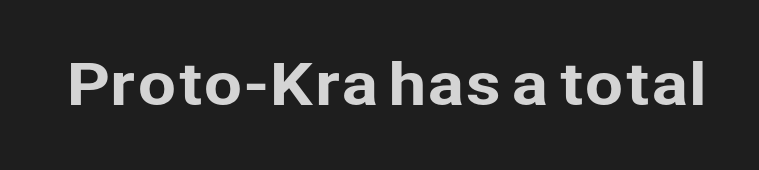
{"serif": "no", "italic": "no", "width": "normal", "stroke_contrast": "low", "x_height": "medium", "monospaced": "no", "underline": "no", "letter_spacing": "normal", "letter_spacing_em": 0.0, "glyph_px": 56}
